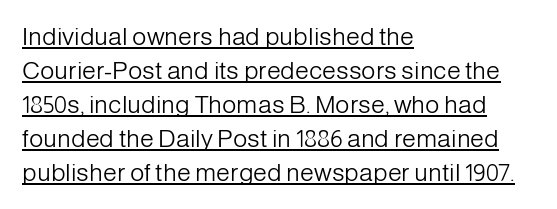
The cut favours lightness, reaching ordinary text weight at its darkest. The passage is arranged the way most books set body copy — flush left. Ordinary non-slanted type is in use. This sample carries an underscore along the baseline area.
